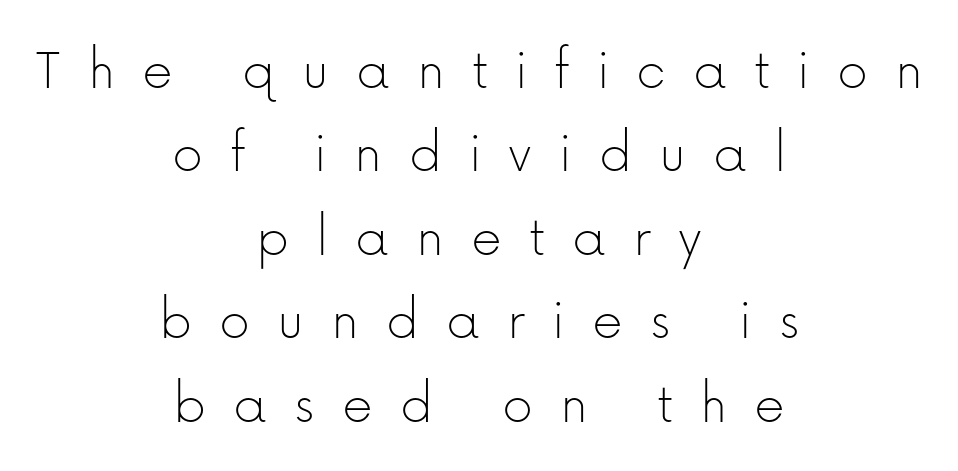
{"serif": "no", "italic": "no", "bold": "no", "weight": "thin", "width": "normal", "stroke_contrast": "low", "x_height": "medium", "monospaced": "no", "underline": "no", "align": "center", "line_spacing": "normal", "line_spacing_ratio": 1.39, "letter_spacing": "wide", "letter_spacing_em": 0.45, "glyph_px": 60}
